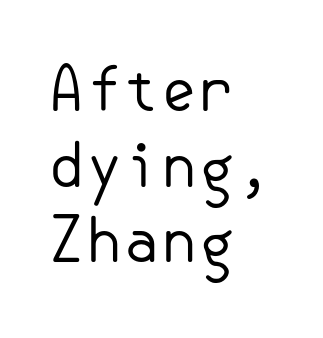
{"serif": "no", "italic": "no", "bold": "no", "weight": "regular", "width": "normal", "stroke_contrast": "low", "x_height": "small", "underline": "no", "align": "left", "line_spacing": "normal", "line_spacing_ratio": 1.26, "letter_spacing": "normal", "letter_spacing_em": 0.0, "glyph_px": 60}
